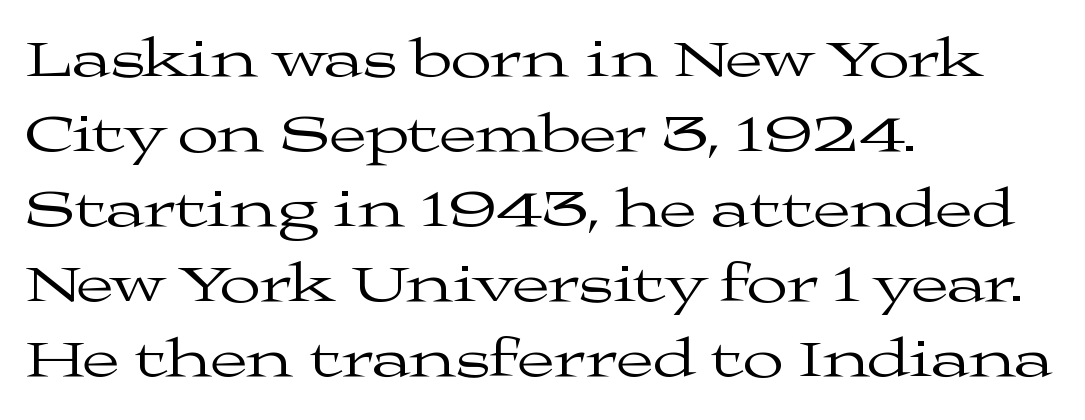
The image shows 54 px regular-weight, wide serif type, upright; set left-aligned, normal line spacing (1.39x), normal letter spacing, not underlined; medium stroke contrast and a medium x-height.
